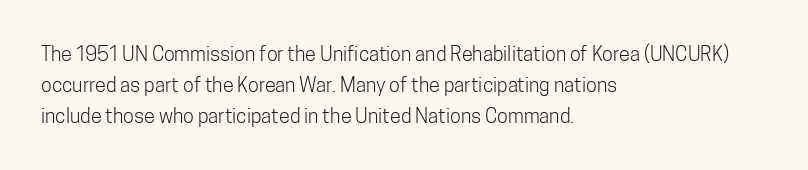
Between one letter and the next there's only the usual sliver of space. Letters rest on an invisible, unmarked baseline. Does the copy run flush right? No — it runs flush left. Nothing heavy about these letters — not bold at all.
